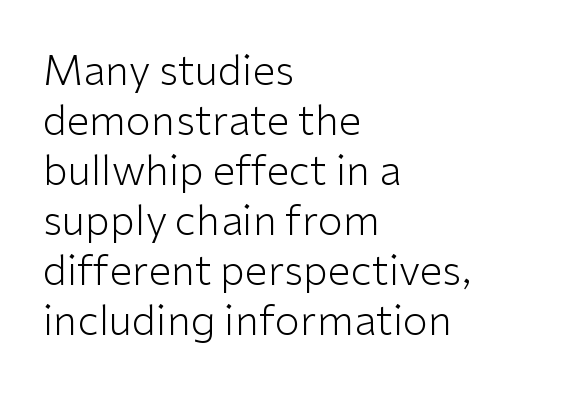
On a weight scale, this lands at 450 or below. A typesetter would call this proportional, since set widths differ per character. The letters stand straight up with perfectly vertical stems. Nothing unusual about the tracking: characters are spaced as the font intends. This rendering employs a face without finishing strokes, i.e., a sans-serif.
